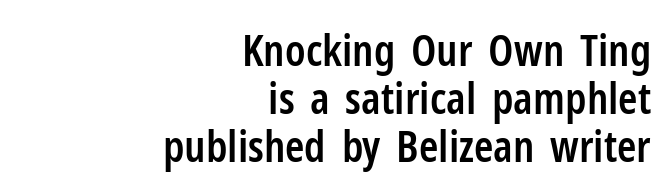
Do the letters lean? They stand straight. Summary of vertical rhythm: compact, with narrow interline spacing. Looks like regular typesetting: each glyph gets only the width it needs. Line endings align vertically; line beginnings do not.
